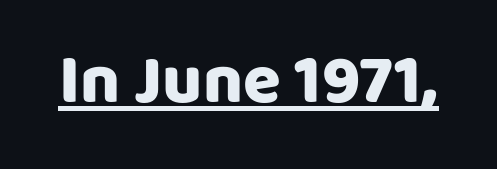
Style check: upright. A typesetter would call this zero additional tracking. Looks like regular typesetting: each glyph gets only the width it needs. Is the type bold? Yes — the strokes are clearly thick and heavy. A typesetter would label this face a sans.
